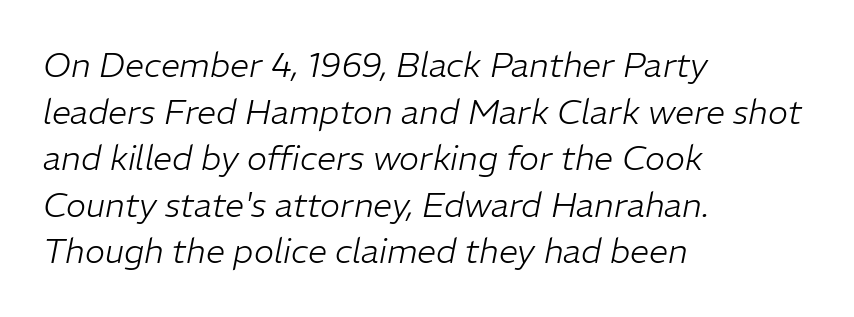
{"italic": "yes", "lean": "right", "slant_degrees": 11, "bold": "no", "weight": "light", "width": "normal", "stroke_contrast": "low", "x_height": "medium", "monospaced": "no", "underline": "no", "align": "left", "line_spacing": "normal", "line_spacing_ratio": 1.37, "letter_spacing": "normal", "letter_spacing_em": 0.0, "glyph_px": 34}
